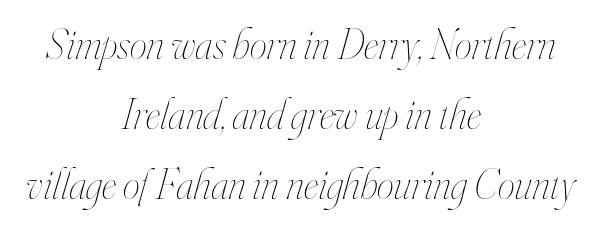
Q: Is the text bold? A: No.
Q: Is the text italic (slanted)? A: Yes, it leans right by about 16 degrees.
Q: Is the text underlined? A: No.
Q: How is the paragraph aligned? A: Centered.
Q: Is the spacing between letters normal or unusually wide? A: Normal.
Q: Is the spacing between lines tight, normal or loose? A: Normal.
Q: Width (condensed, normal, or wide)? A: Condensed.
Q: Stroke contrast? A: High.
Q: x-height? A: Small.
Q: Monospaced? A: No.
